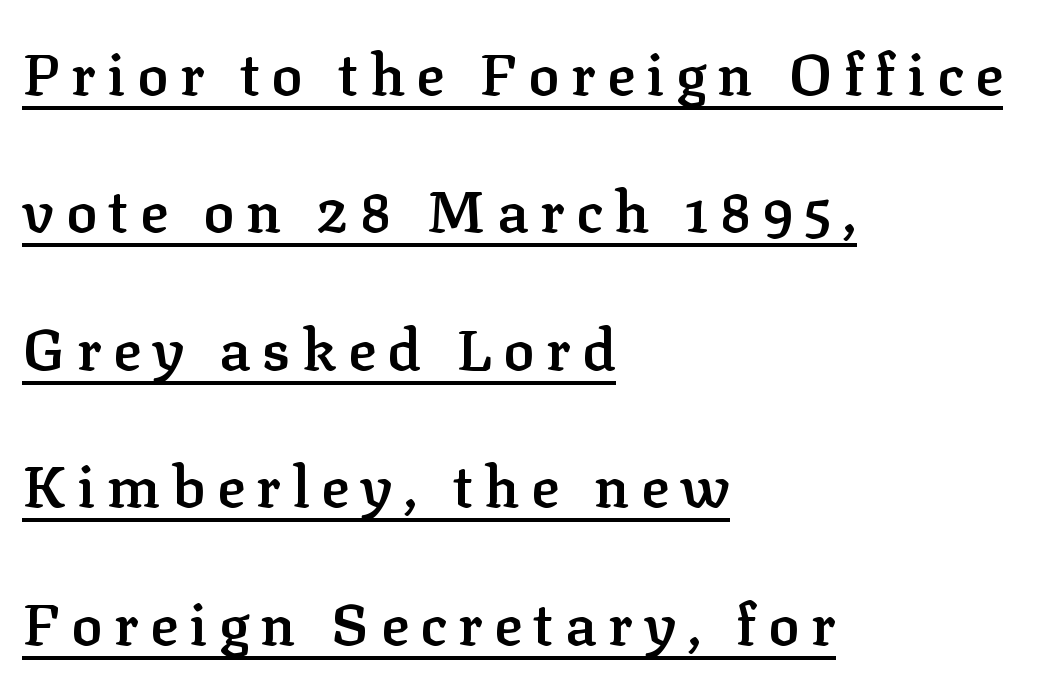
{"serif": "yes", "italic": "no", "bold": "semi", "weight": "semibold", "width": "normal", "stroke_contrast": "low", "x_height": "medium", "monospaced": "no", "underline": "yes", "align": "left", "line_spacing": "loose", "line_spacing_ratio": 2.37, "letter_spacing": "wide", "letter_spacing_em": 0.2, "glyph_px": 58}
